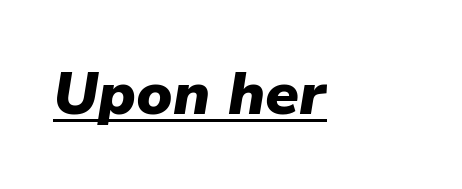
{"italic": "yes", "lean": "right", "slant_degrees": 9, "bold": "yes", "weight": "heavy", "width": "normal", "stroke_contrast": "low", "x_height": "medium", "monospaced": "no", "underline": "yes", "letter_spacing": "normal", "letter_spacing_em": 0.0, "glyph_px": 60}
